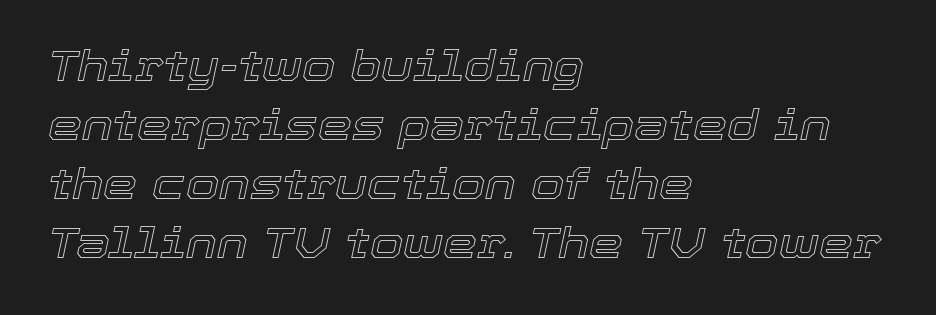
{"italic": "yes", "lean": "right", "slant_degrees": 12, "width": "normal", "x_height": "medium", "monospaced": "no", "underline": "no", "align": "left", "line_spacing": "normal", "line_spacing_ratio": 1.37, "letter_spacing": "normal", "letter_spacing_em": 0.0, "glyph_px": 43}
